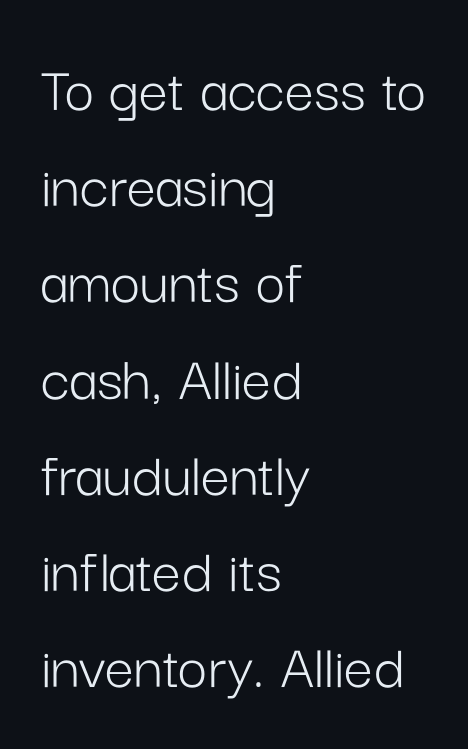
The image shows 65 px light sans-serif type, upright; set left-aligned, normal line spacing (1.48x), normal letter spacing, not underlined; low stroke contrast and a medium x-height.
